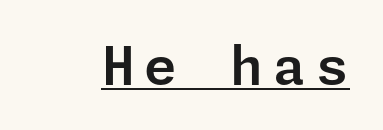
{"serif": "no", "italic": "no", "width": "normal", "stroke_contrast": "low", "x_height": "medium", "underline": "yes", "glyph_px": 53}
